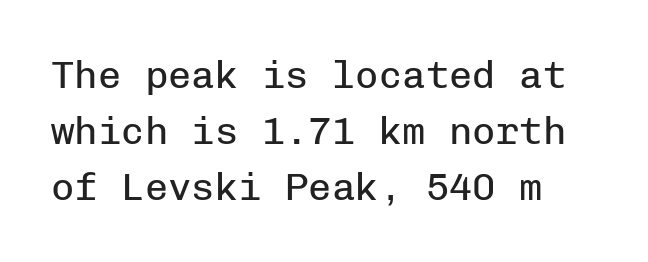
Q: Is the text bold? A: No.
Q: Is the text italic (slanted)? A: No, it is upright.
Q: Is the typeface a serif or a sans-serif typeface? A: Sans-serif.
Q: Is the text underlined? A: No.
Q: Is the spacing between letters normal or unusually wide? A: Normal.
Q: Is the spacing between lines tight, normal or loose? A: Normal.
Q: Width (condensed, normal, or wide)? A: Normal.
Q: Stroke contrast? A: Low.
Q: x-height? A: Medium.
Q: Monospaced? A: Yes.
